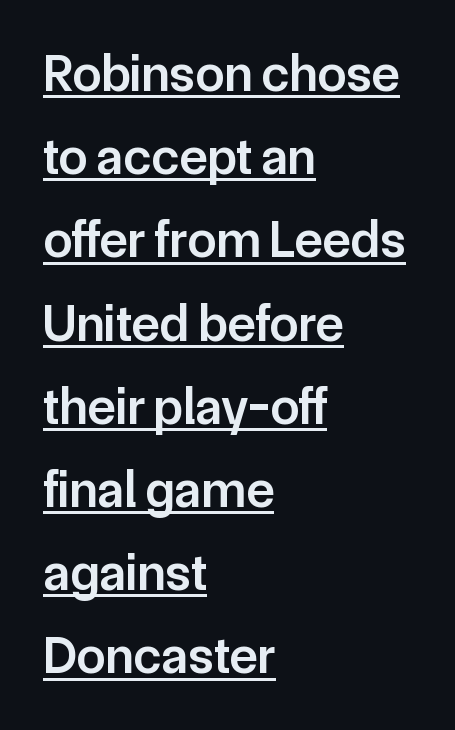
Q: Is the text bold? A: Semi-bold.
Q: Is the text italic (slanted)? A: No, it is upright.
Q: Is the typeface a serif or a sans-serif typeface? A: Sans-serif.
Q: Is the text underlined? A: Yes.
Q: How is the paragraph aligned? A: Left-aligned.
Q: Is the spacing between letters normal or unusually wide? A: Normal.
Q: Is the spacing between lines tight, normal or loose? A: Normal.
Q: Width (condensed, normal, or wide)? A: Normal.
Q: Stroke contrast? A: Low.
Q: x-height? A: Medium.
Q: Monospaced? A: No.
